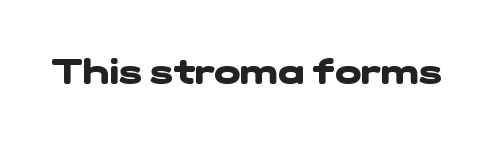
The image shows 35 px heavy, wide sans-serif type; set normal letter spacing, not underlined; low stroke contrast and a medium x-height.
